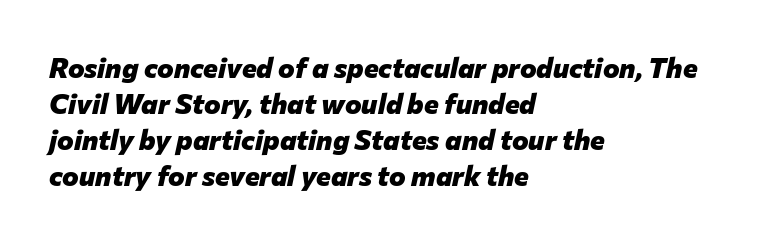
The image shows 28 px heavy type, italic (leaning right); set left-aligned, normal line spacing (1.28x), normal letter spacing, not underlined; low stroke contrast and a medium x-height.
